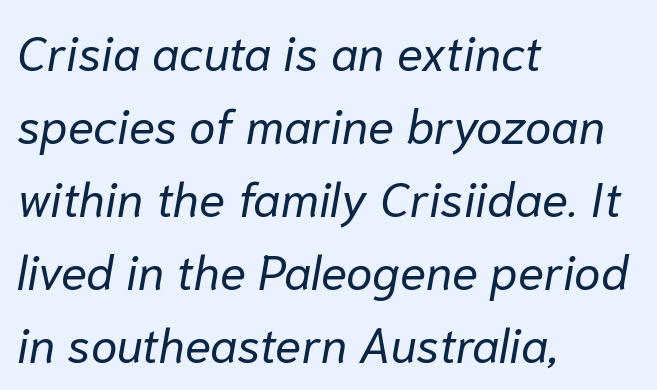
The font's italic variant was chosen for this text. These lines are rendered in a variable-pitch font. Tracking value appears to be zero — textbook default spacing. The passage is arranged the way most books set body copy — flush left. The designer left line spacing at the default. Summary of weight: not heavy and not bold.
